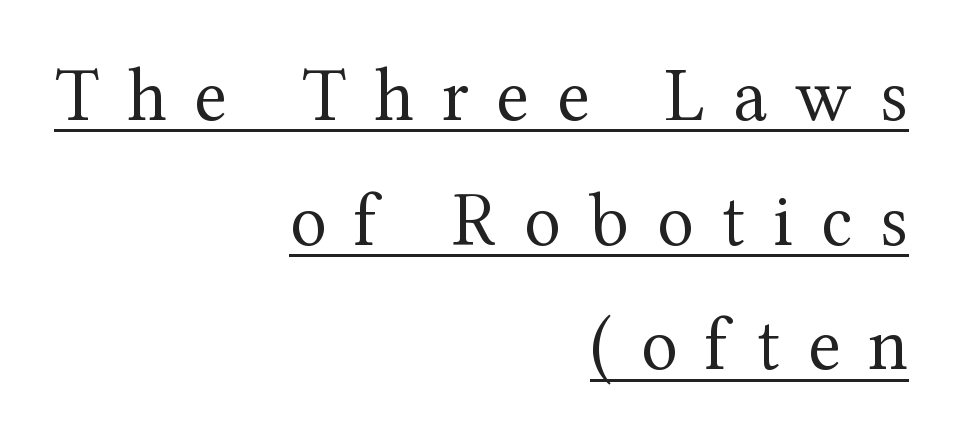
{"serif": "yes", "italic": "no", "bold": "no", "weight": "regular", "width": "normal", "stroke_contrast": "medium", "x_height": "medium", "monospaced": "no", "underline": "yes", "align": "right", "line_spacing": "normal", "line_spacing_ratio": 1.64, "letter_spacing": "wide", "letter_spacing_em": 0.37, "glyph_px": 76}
